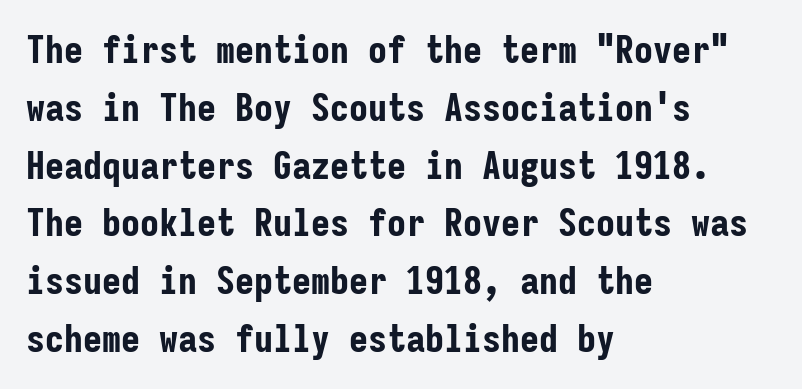
{"serif": "no", "italic": "no", "bold": "yes", "weight": "bold", "width": "condensed", "stroke_contrast": "low", "x_height": "medium", "monospaced": "yes", "underline": "no", "align": "left", "line_spacing": "normal", "line_spacing_ratio": 1.52, "letter_spacing": "normal", "letter_spacing_em": 0.0, "glyph_px": 38}
